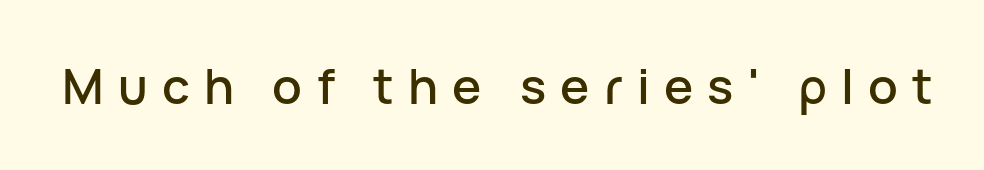
{"serif": "no", "italic": "no", "width": "normal", "stroke_contrast": "low", "x_height": "medium", "monospaced": "no", "underline": "no", "letter_spacing": "wide", "letter_spacing_em": 0.29, "glyph_px": 49}
